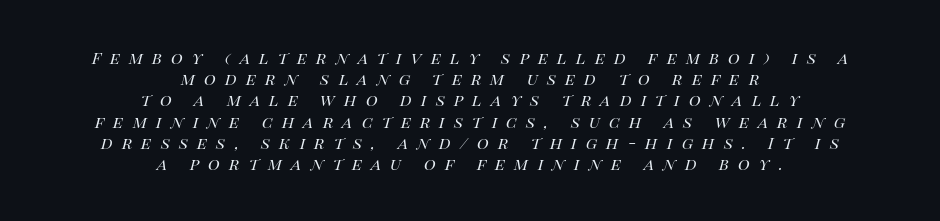
{"italic": "yes", "lean": "right", "slant_degrees": 14, "bold": "no", "underline": "no", "align": "center", "line_spacing": "tight", "line_spacing_ratio": 1.06, "letter_spacing": "wide", "letter_spacing_em": 0.46, "glyph_px": 20}
